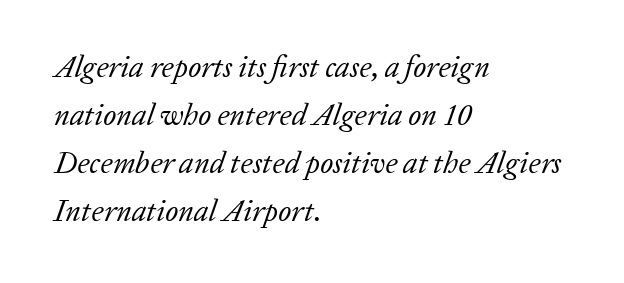
The image shows 30 px regular-weight serif type, italic (leaning right); set left-aligned, normal line spacing (1.6x), normal letter spacing, not underlined; low stroke contrast and a medium x-height.
